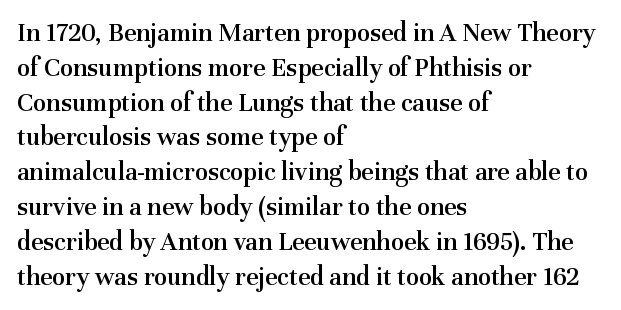
Q: Is the text bold? A: Semi-bold.
Q: Is the text italic (slanted)? A: No, it is upright.
Q: Is the text underlined? A: No.
Q: How is the paragraph aligned? A: Left-aligned.
Q: Is the spacing between letters normal or unusually wide? A: Normal.
Q: Is the spacing between lines tight, normal or loose? A: Normal.
